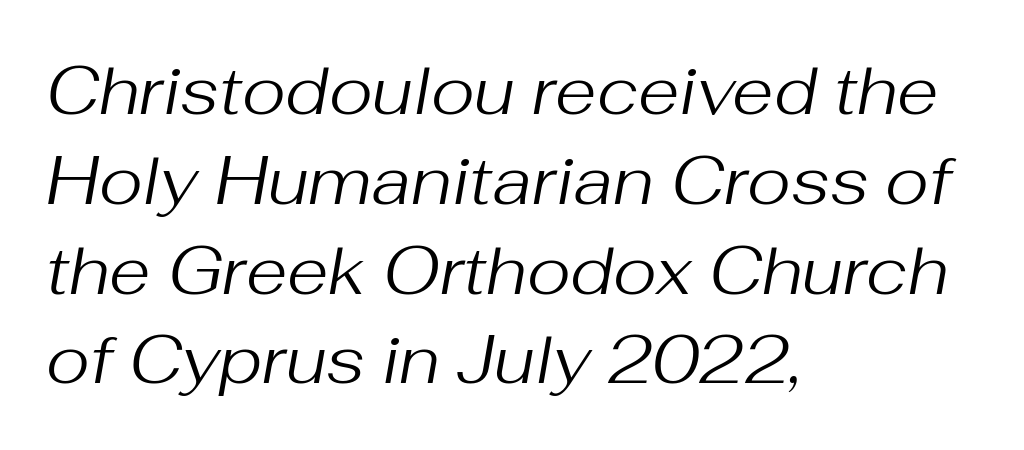
{"italic": "yes", "lean": "right", "slant_degrees": 10, "bold": "no", "weight": "regular", "width": "normal", "stroke_contrast": "medium", "x_height": "medium", "monospaced": "no", "underline": "no", "align": "left", "line_spacing": "normal", "line_spacing_ratio": 1.34, "letter_spacing": "normal", "letter_spacing_em": 0.0, "glyph_px": 67}
